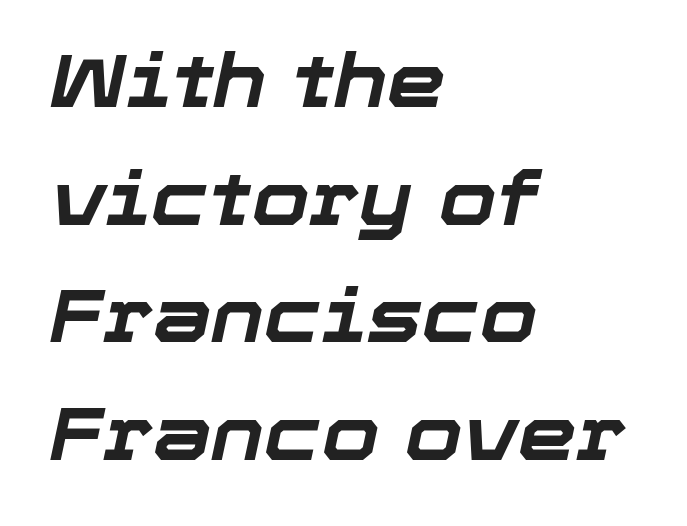
Q: Is the text bold? A: Yes.
Q: Is the text italic (slanted)? A: Yes, it leans right by about 12 degrees.
Q: Is the text underlined? A: No.
Q: How is the paragraph aligned? A: Left-aligned.
Q: Is the spacing between letters normal or unusually wide? A: Normal.
Q: Is the spacing between lines tight, normal or loose? A: Normal.
Q: Width (condensed, normal, or wide)? A: Normal.
Q: Stroke contrast? A: Low.
Q: x-height? A: Medium.
Q: Monospaced? A: No.
